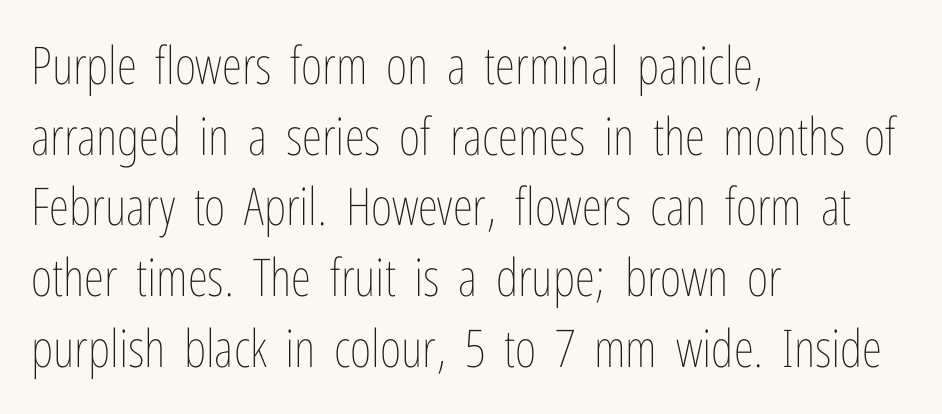
Q: Is the text bold? A: No.
Q: Is the text italic (slanted)? A: No, it is upright.
Q: Is the text underlined? A: No.
Q: How is the paragraph aligned? A: Left-aligned.
Q: Is the spacing between letters normal or unusually wide? A: Normal.
Q: Is the spacing between lines tight, normal or loose? A: Normal.
Q: Width (condensed, normal, or wide)? A: Condensed.
Q: Stroke contrast? A: Low.
Q: x-height? A: Medium.
Q: Monospaced? A: No.
